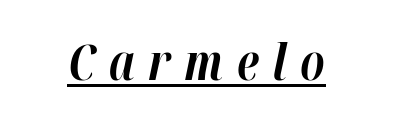
The image shows 49 px bold type, italic (leaning right); set unusually wide letter spacing (+0.28 em), underlined; high stroke contrast and a medium x-height.
